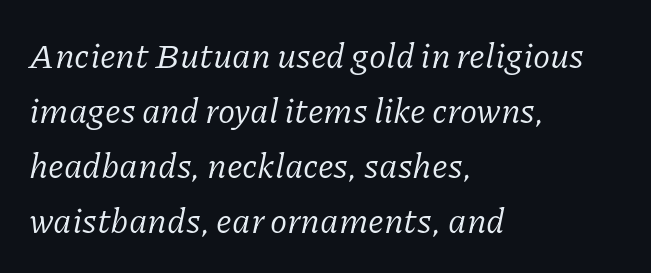
{"serif": "yes", "italic": "yes", "lean": "right", "slant_degrees": 11, "bold": "no", "weight": "regular", "width": "normal", "stroke_contrast": "low", "x_height": "medium", "monospaced": "no", "underline": "no", "align": "left", "line_spacing": "normal", "line_spacing_ratio": 1.57, "letter_spacing": "normal", "letter_spacing_em": 0.0, "glyph_px": 35}
